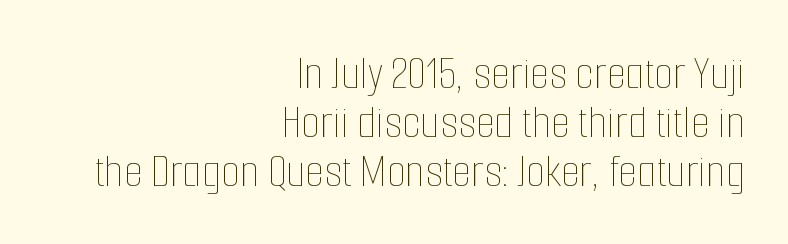
Q: Is the text bold? A: No.
Q: Is the text italic (slanted)? A: No, it is upright.
Q: Is the text underlined? A: No.
Q: How is the paragraph aligned? A: Right-aligned.
Q: Is the spacing between letters normal or unusually wide? A: Normal.
Q: Is the spacing between lines tight, normal or loose? A: Tight.
Q: Width (condensed, normal, or wide)? A: Condensed.
Q: Stroke contrast? A: Low.
Q: x-height? A: Medium.
Q: Monospaced? A: No.
